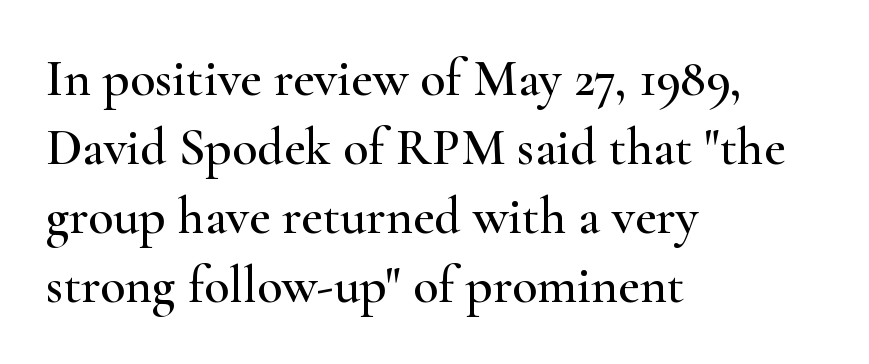
{"serif": "yes", "italic": "no", "width": "wide", "stroke_contrast": "high", "x_height": "small", "monospaced": "no", "underline": "no", "align": "left", "line_spacing": "normal", "line_spacing_ratio": 1.33, "letter_spacing": "normal", "letter_spacing_em": 0.0, "glyph_px": 52}
